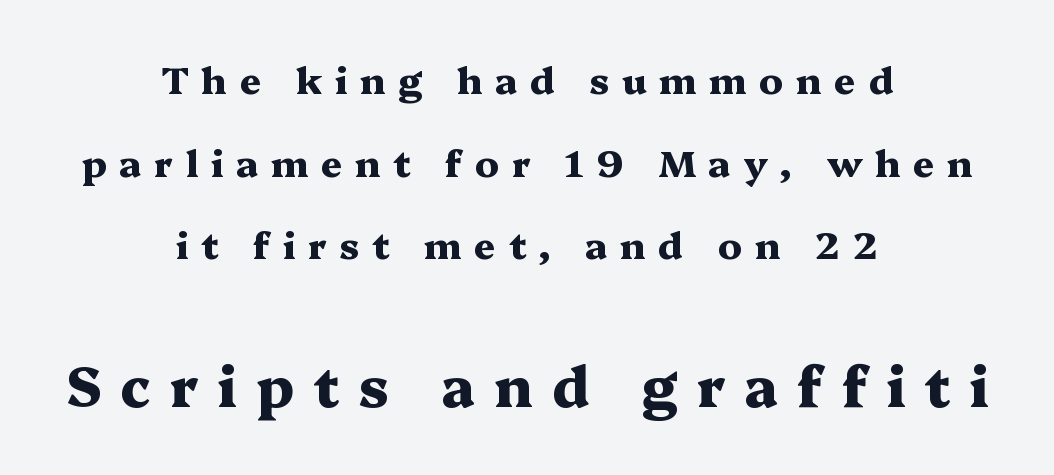
Q: Is the text bold? A: Yes.
Q: Is the text italic (slanted)? A: No, it is upright.
Q: Is the typeface a serif or a sans-serif typeface? A: Serif.
Q: Is the text underlined? A: No.
Q: How is the paragraph aligned? A: Centered.
Q: Is the spacing between letters normal or unusually wide? A: Unusually wide.
Q: Is the spacing between lines tight, normal or loose? A: Loose.
Q: Which block of text is set in a larger size, the first (top) or the second (bottom)? A: The second (bottom) one.
Q: Width (condensed, normal, or wide)? A: Wide.
Q: Stroke contrast? A: Medium.
Q: x-height? A: Medium.
Q: Monospaced? A: No.
